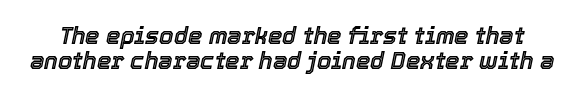
The image shows 23 px text type, italic (leaning right); set tight line spacing (1.08x), normal letter spacing, not underlined.
